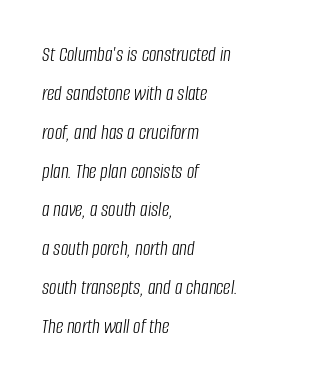
The image shows 21 px text type, italic (leaning right); set left-aligned, line spacing 1.85x, normal letter spacing, not underlined.
